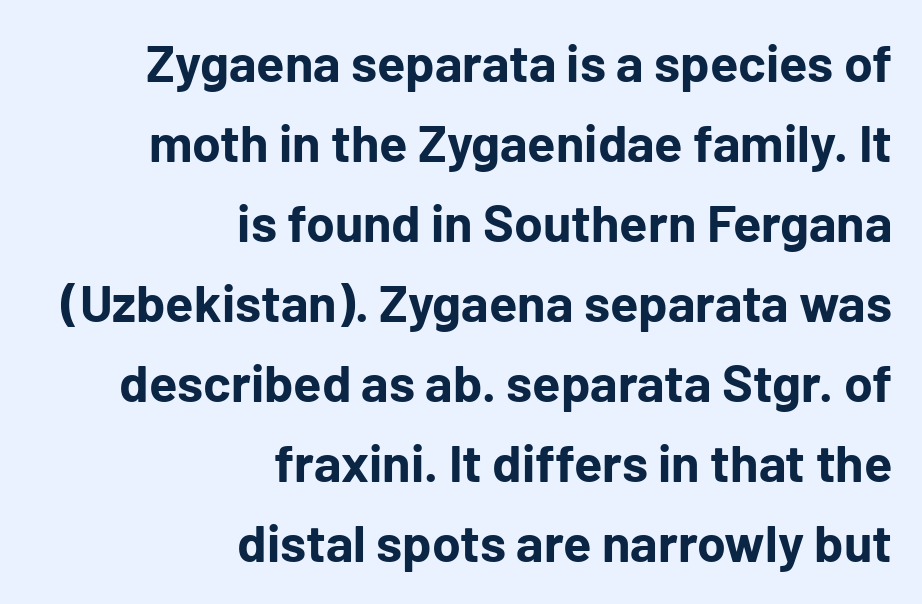
Q: Is the text bold? A: Yes.
Q: Is the text italic (slanted)? A: No, it is upright.
Q: Is the typeface a serif or a sans-serif typeface? A: Sans-serif.
Q: Is the text underlined? A: No.
Q: How is the paragraph aligned? A: Right-aligned.
Q: Is the spacing between letters normal or unusually wide? A: Normal.
Q: Is the spacing between lines tight, normal or loose? A: Normal.
Q: Width (condensed, normal, or wide)? A: Normal.
Q: Stroke contrast? A: Low.
Q: x-height? A: Medium.
Q: Monospaced? A: No.
